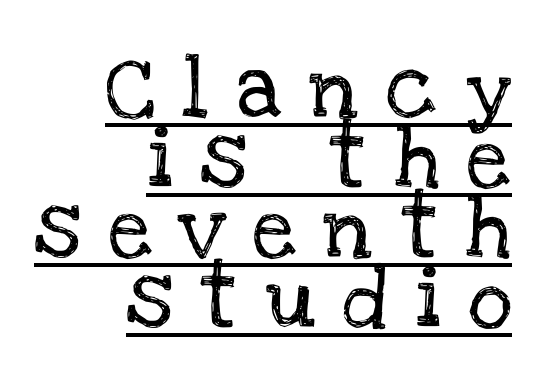
Q: Is the text italic (slanted)? A: No, it is upright.
Q: Is the typeface a serif or a sans-serif typeface? A: Serif.
Q: Is the text underlined? A: Yes.
Q: How is the paragraph aligned? A: Right-aligned.
Q: Is the spacing between letters normal or unusually wide? A: Unusually wide.
Q: Is the spacing between lines tight, normal or loose? A: Tight.
Q: Width (condensed, normal, or wide)? A: Normal.
Q: Stroke contrast? A: Low.
Q: x-height? A: Large.
Q: Monospaced? A: No.
